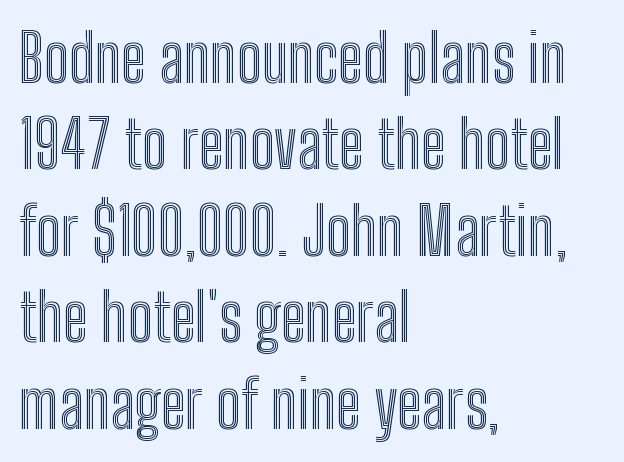
{"italic": "no", "width": "condensed", "x_height": "medium", "monospaced": "no", "underline": "no", "align": "left", "line_spacing": "normal", "line_spacing_ratio": 1.33, "letter_spacing": "normal", "letter_spacing_em": 0.0, "glyph_px": 65}
